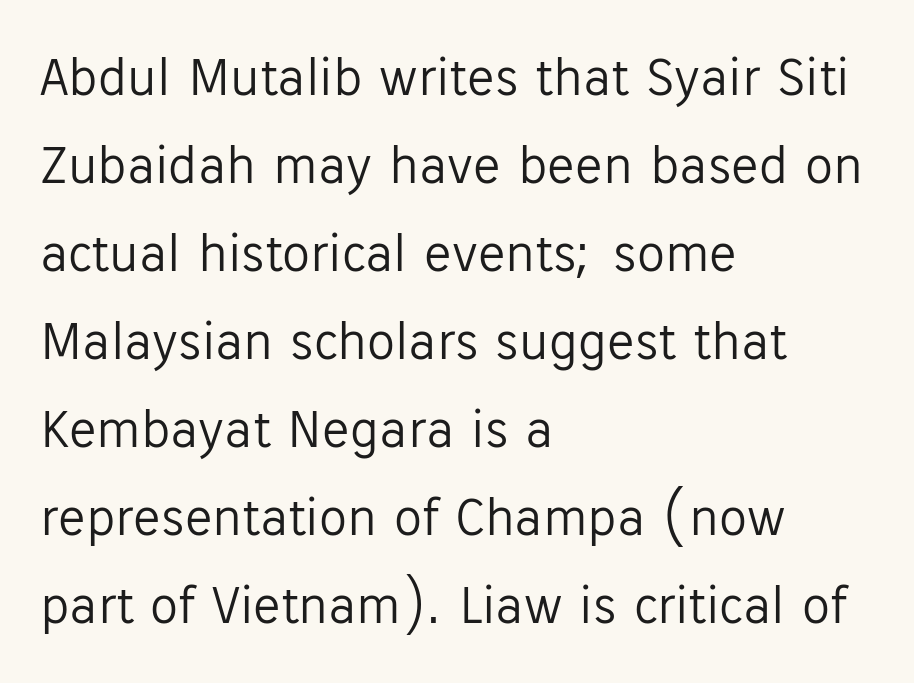
Q: Is the text bold? A: No.
Q: Is the text italic (slanted)? A: No, it is upright.
Q: Is the typeface a serif or a sans-serif typeface? A: Sans-serif.
Q: Is the text underlined? A: No.
Q: How is the paragraph aligned? A: Left-aligned.
Q: Is the spacing between letters normal or unusually wide? A: Normal.
Q: Is the spacing between lines tight, normal or loose? A: Normal.
Q: Width (condensed, normal, or wide)? A: Normal.
Q: Stroke contrast? A: Low.
Q: x-height? A: Medium.
Q: Monospaced? A: No.
